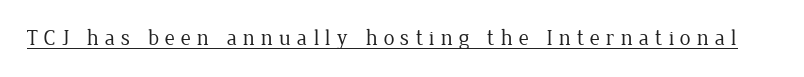
Italic? Not at all — the glyphs are vertical. Counters stay open thanks to moderate or lighter strokes. Substantial extra tracking has been applied to these lines. Caption: lettering with a line underneath.
